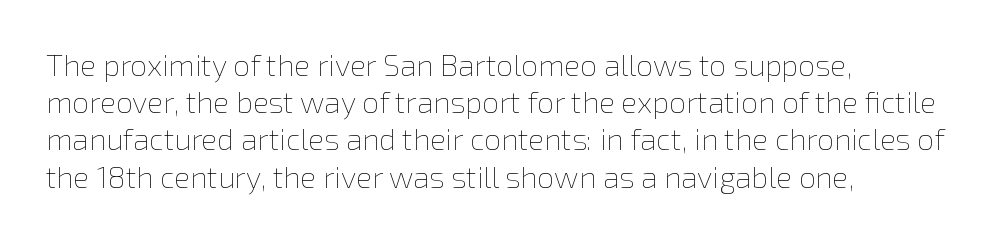
The image shows 30 px thin type, upright; set left-aligned, line spacing 1.24x, normal letter spacing, not underlined; low stroke contrast and a medium x-height.
